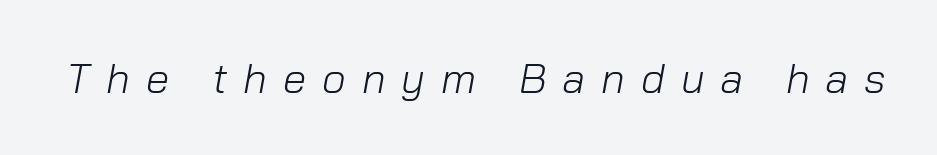
{"italic": "yes", "lean": "right", "slant_degrees": 10, "bold": "no", "weight": "light", "width": "normal", "stroke_contrast": "low", "x_height": "medium", "monospaced": "no", "underline": "no", "letter_spacing": "wide", "letter_spacing_em": 0.38, "glyph_px": 42}
